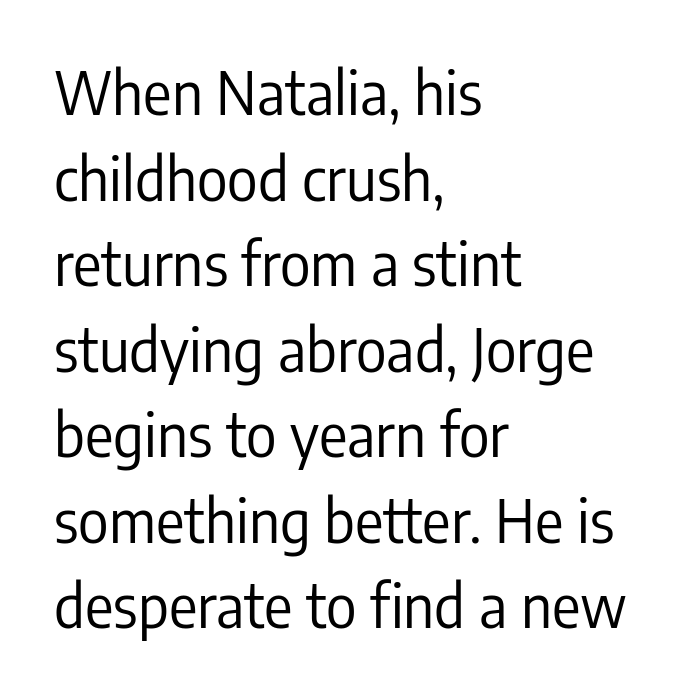
Q: Is the text bold? A: No.
Q: Is the text italic (slanted)? A: No, it is upright.
Q: Is the typeface a serif or a sans-serif typeface? A: Sans-serif.
Q: Is the text underlined? A: No.
Q: How is the paragraph aligned? A: Left-aligned.
Q: Is the spacing between letters normal or unusually wide? A: Normal.
Q: Is the spacing between lines tight, normal or loose? A: Normal.
Q: Width (condensed, normal, or wide)? A: Condensed.
Q: Stroke contrast? A: Low.
Q: x-height? A: Medium.
Q: Monospaced? A: No.
